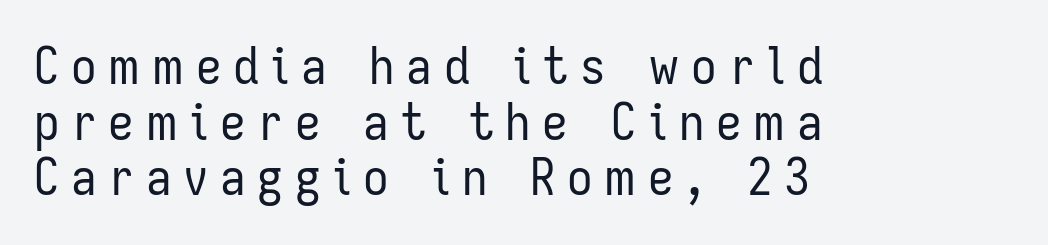
{"serif": "no", "italic": "no", "bold": "no", "weight": "regular", "width": "condensed", "stroke_contrast": "low", "x_height": "medium", "monospaced": "no", "underline": "no", "align": "left", "line_spacing": "tight", "line_spacing_ratio": 1.09, "letter_spacing": "wide", "letter_spacing_em": 0.23, "glyph_px": 51}
